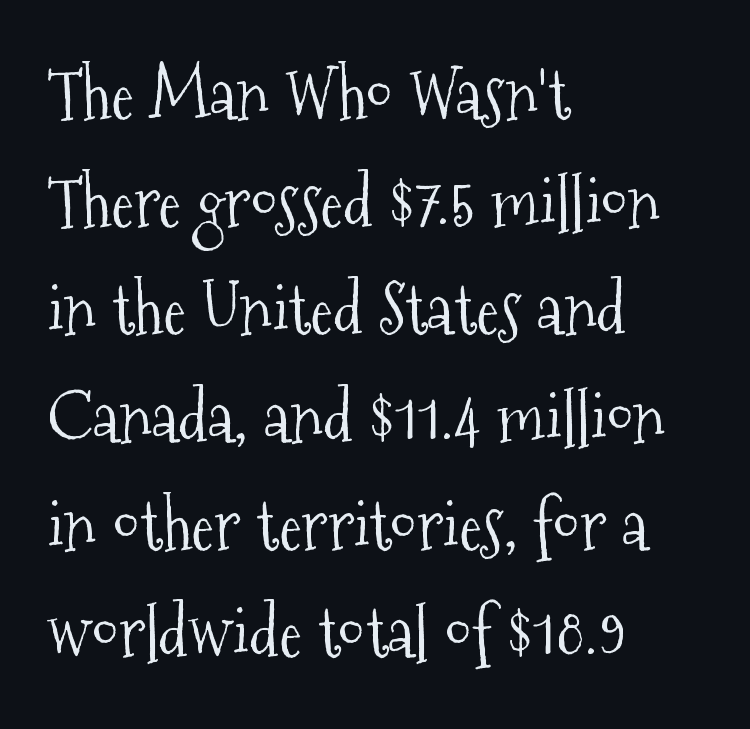
{"serif": "yes", "italic": "no", "bold": "no", "weight": "light", "width": "condensed", "stroke_contrast": "medium", "x_height": "medium", "monospaced": "no", "underline": "no", "align": "left", "line_spacing": "normal", "line_spacing_ratio": 1.56, "letter_spacing": "normal", "letter_spacing_em": 0.0, "glyph_px": 69}
